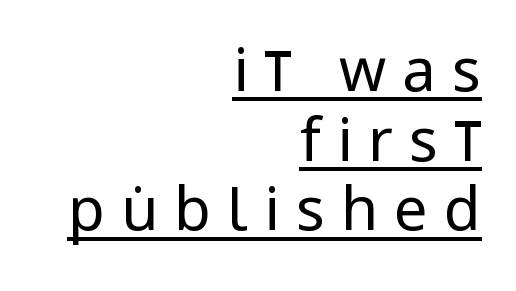
Casual observation: everything's shoved over to the right. You can tell from the bare stems that sans-serif type was used. The weight would be labelled regular, book, light, or lighter still. Spacing between characters has been opened up far beyond the box default. Every word sits above its own underline. If you drew a line through each stem, it would be perfectly vertical.
